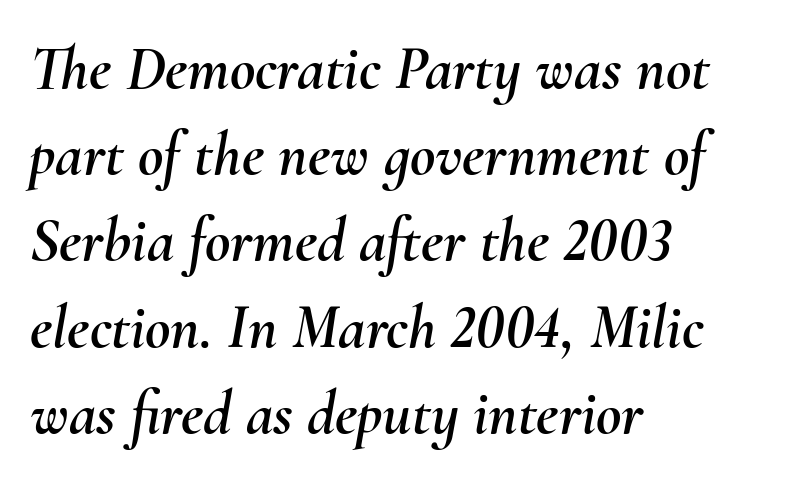
Q: Is the text italic (slanted)? A: Yes, it leans right by about 10 degrees.
Q: Is the text underlined? A: No.
Q: How is the paragraph aligned? A: Left-aligned.
Q: Is the spacing between letters normal or unusually wide? A: Normal.
Q: Is the spacing between lines tight, normal or loose? A: Normal.
Q: Width (condensed, normal, or wide)? A: Normal.
Q: Stroke contrast? A: Medium.
Q: x-height? A: Small.
Q: Monospaced? A: No.
